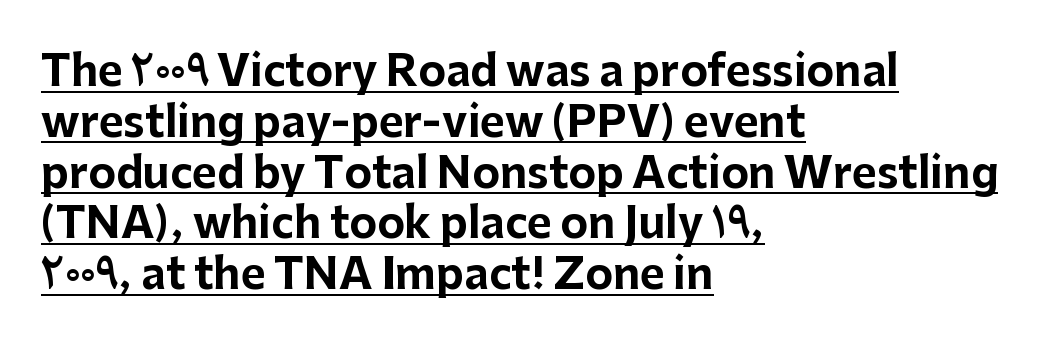
No feet cap the strokes, marking this as sans-serif type. Ascenders rise straight up at ninety degrees. Honestly, the letter spacing is just normal — you wouldn't notice it. The face used here is proportionally spaced, like ordinary book or web type. Leftover space on each line is placed entirely after the last word.
